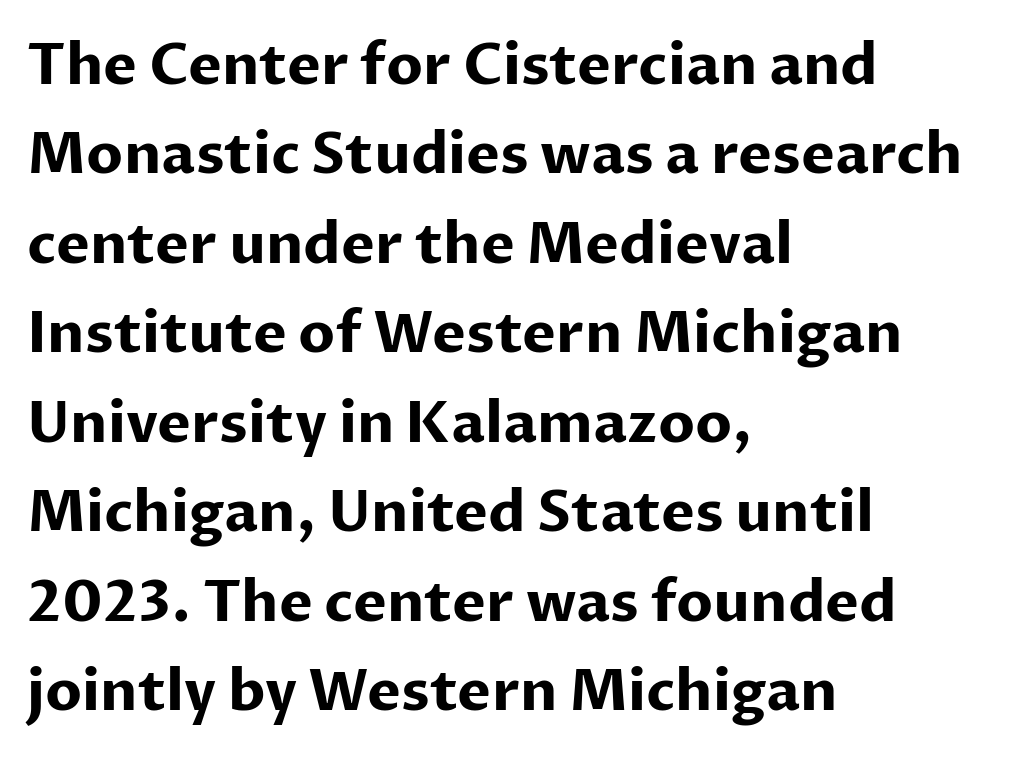
Looks like regular typesetting: each glyph gets only the width it needs. It's the straight-up-and-down kind of type. Bold? Absolutely — the strokes are thick and heavy. Glyph-to-glyph distance matches everyday printed text.
